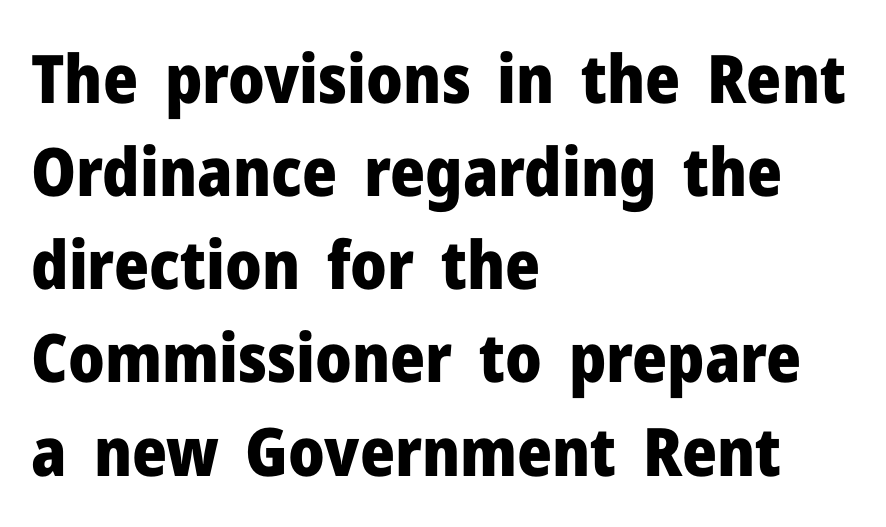
The image shows 67 px heavy sans-serif type, upright; set left-aligned, normal line spacing (1.39x), normal letter spacing, not underlined; low stroke contrast and a medium x-height.
